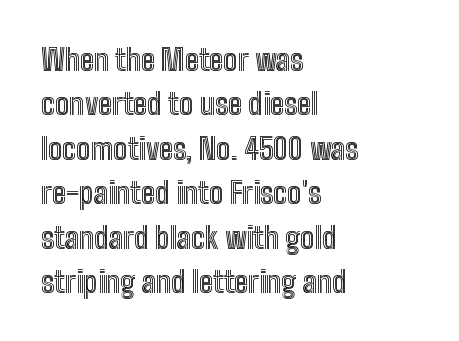
The letters advance in unequal steps, a hallmark of proportional type. The specimen reads as upright at a glance. Whoever set this chose a conventional vertical rhythm. A clean baseline with only descenders dipping below it. There is no visible air inserted between adjacent glyphs. The text block is weighted toward the left margin, trailing off unevenly rightward.
